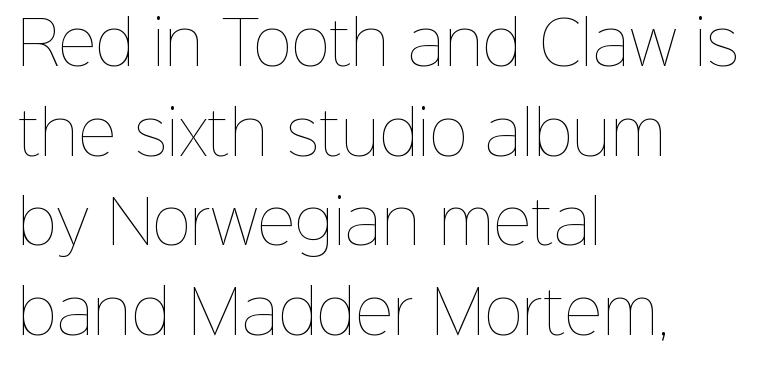
{"italic": "no", "bold": "no", "weight": "thin", "width": "normal", "stroke_contrast": "low", "x_height": "medium", "monospaced": "no", "underline": "no", "align": "left", "line_spacing": "normal", "line_spacing_ratio": 1.52, "letter_spacing": "normal", "letter_spacing_em": 0.0, "glyph_px": 59}
